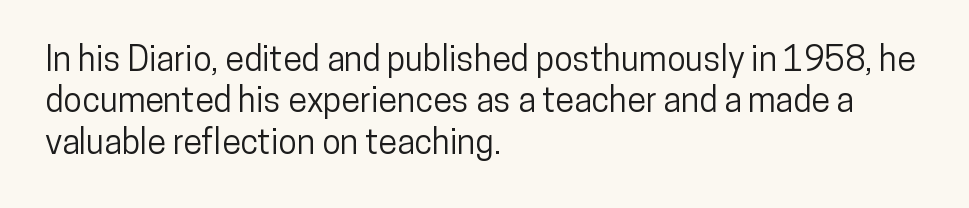
{"serif": "no", "italic": "no", "width": "condensed", "stroke_contrast": "low", "x_height": "medium", "monospaced": "no", "underline": "no", "align": "left", "line_spacing_ratio": 1.22, "letter_spacing": "normal", "letter_spacing_em": 0.0, "glyph_px": 34}
